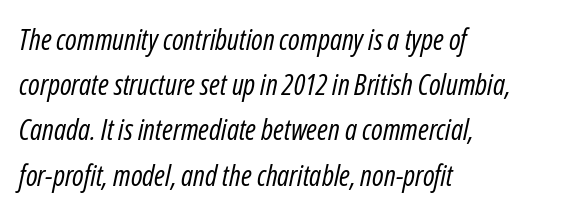
Underline: absent. No extra tracking has been applied to these lines. A typesetter would mark this as italic. A normal amount of white space separates one row of letters from the next. Each letter keeps its own natural width here, so spacing adapts to shape.
